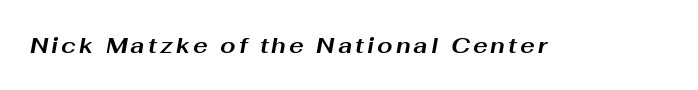
Q: Is the text bold? A: Yes.
Q: Is the text italic (slanted)? A: Yes, it leans right by about 10 degrees.
Q: Is the text underlined? A: No.
